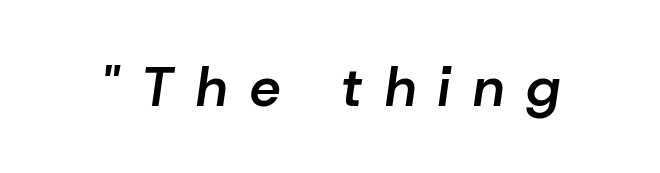
The specimen reads as italic at a glance. This sample uses expanded letter spacing, leaving extra air between glyphs. Bare-footed words on every line. The sample has been set in demibold, a notch under bold. The letters advance in unequal steps, a hallmark of proportional type.
